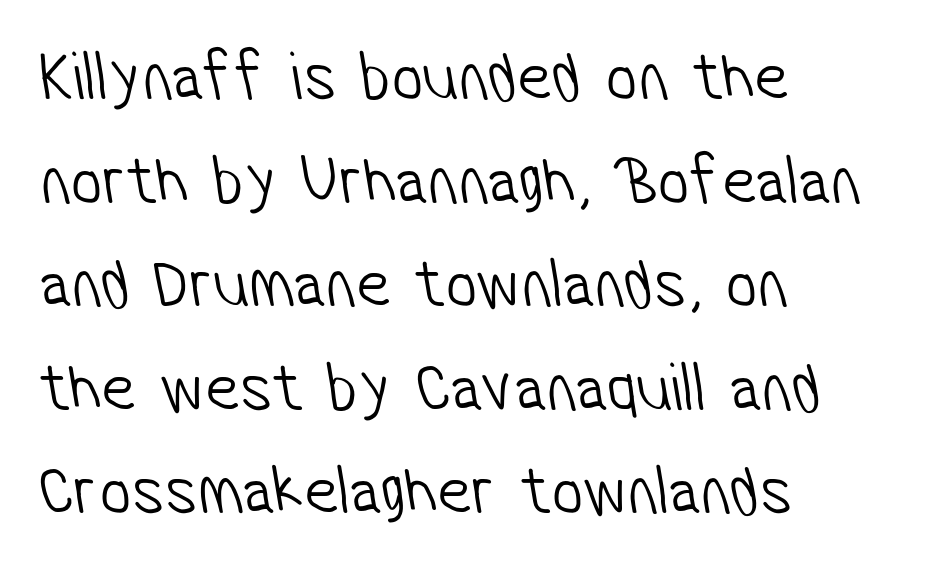
Q: Is the text bold? A: No.
Q: Is the typeface a serif or a sans-serif typeface? A: Sans-serif.
Q: Is the text underlined? A: No.
Q: How is the paragraph aligned? A: Left-aligned.
Q: Is the spacing between letters normal or unusually wide? A: Normal.
Q: Is the spacing between lines tight, normal or loose? A: Normal.
Q: Width (condensed, normal, or wide)? A: Condensed.
Q: Stroke contrast? A: Low.
Q: x-height? A: Medium.
Q: Monospaced? A: No.
